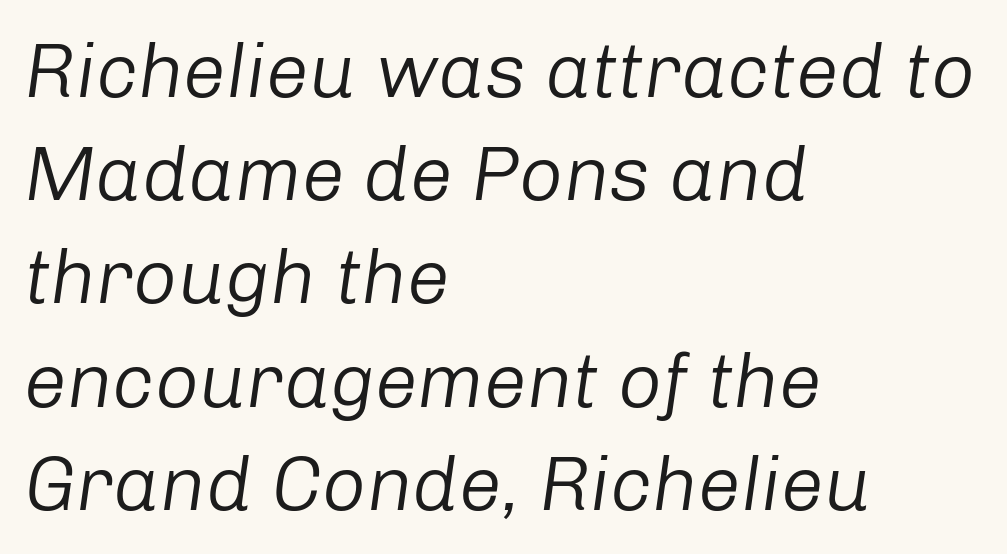
The image shows 77 px regular-weight type, italic (leaning right); set left-aligned, normal line spacing (1.34x), normal letter spacing, not underlined; low stroke contrast and a medium x-height.
